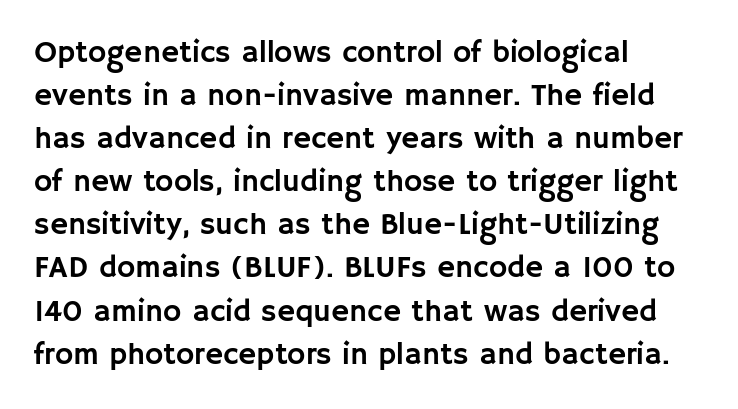
The image shows 31 px sans-serif type, upright; set left-aligned, normal line spacing (1.39x), normal letter spacing, not underlined; low stroke contrast and a large x-height.
